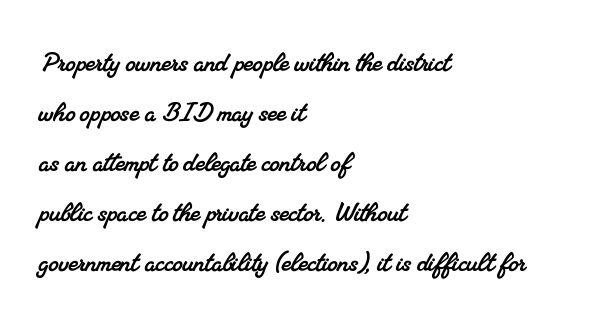
Q: Is the typeface a serif or a sans-serif typeface? A: Serif.
Q: Is the text underlined? A: No.
Q: How is the paragraph aligned? A: Left-aligned.
Q: Is the spacing between letters normal or unusually wide? A: Normal.
Q: Is the spacing between lines tight, normal or loose? A: Normal.
Q: Width (condensed, normal, or wide)? A: Normal.
Q: Stroke contrast? A: Medium.
Q: x-height? A: Small.
Q: Monospaced? A: No.
